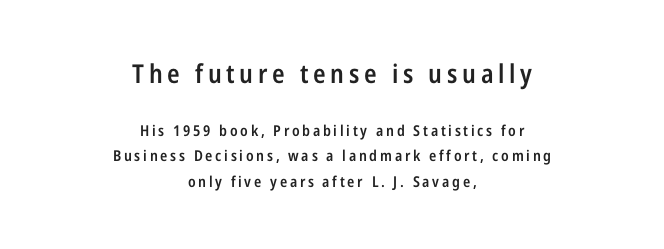
{"italic": "no", "bold": "semi", "underline": "no", "align": "center", "line_spacing": "normal", "line_spacing_ratio": 1.7, "larger_block": "first", "size_ratio": 1.73, "glyph_px": 26}
